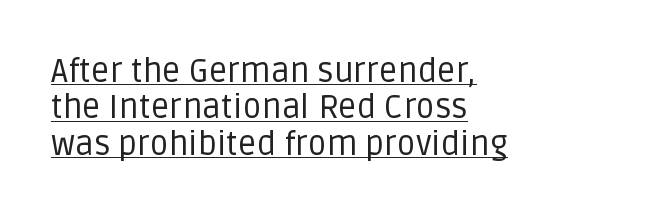
{"serif": "no", "italic": "no", "bold": "no", "weight": "regular", "width": "normal", "stroke_contrast": "low", "x_height": "large", "monospaced": "no", "underline": "yes", "align": "left", "line_spacing": "tight", "line_spacing_ratio": 1.1, "letter_spacing": "normal", "letter_spacing_em": 0.0, "glyph_px": 33}
